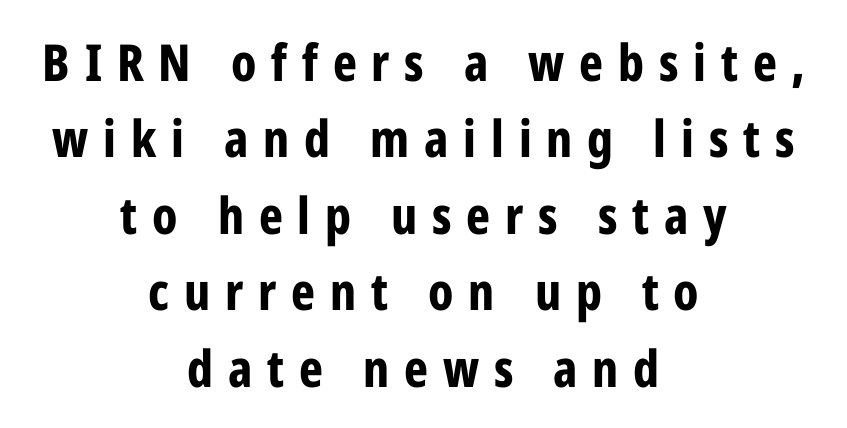
{"serif": "no", "italic": "no", "bold": "yes", "weight": "bold", "width": "condensed", "stroke_contrast": "low", "x_height": "medium", "monospaced": "no", "underline": "no", "align": "center", "line_spacing": "normal", "line_spacing_ratio": 1.5, "letter_spacing": "wide", "letter_spacing_em": 0.29, "glyph_px": 51}
